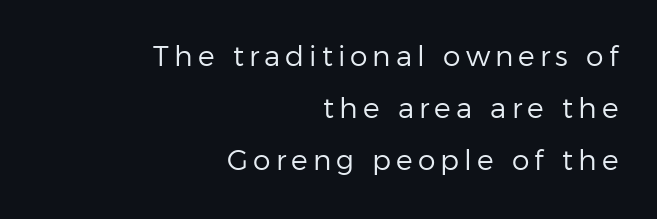
{"serif": "no", "italic": "no", "bold": "no", "weight": "regular", "width": "normal", "stroke_contrast": "low", "x_height": "medium", "monospaced": "no", "underline": "no", "align": "right", "line_spacing_ratio": 1.86, "glyph_px": 28}
